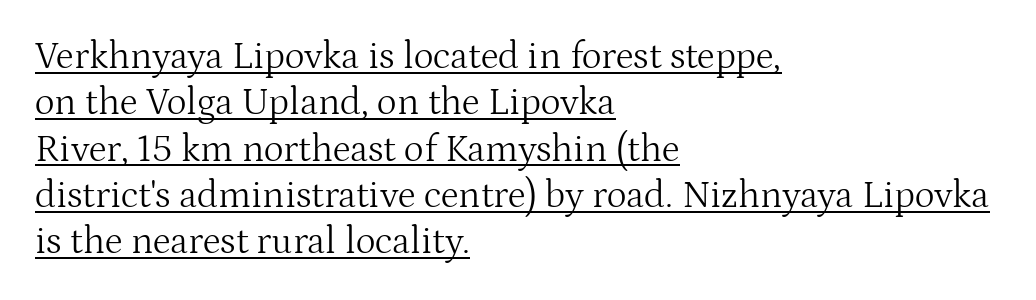
Q: Is the text bold? A: No.
Q: Is the text italic (slanted)? A: No, it is upright.
Q: Is the typeface a serif or a sans-serif typeface? A: Serif.
Q: Is the text underlined? A: Yes.
Q: How is the paragraph aligned? A: Left-aligned.
Q: Is the spacing between letters normal or unusually wide? A: Normal.
Q: Width (condensed, normal, or wide)? A: Normal.
Q: Stroke contrast? A: Medium.
Q: x-height? A: Medium.
Q: Monospaced? A: No.
